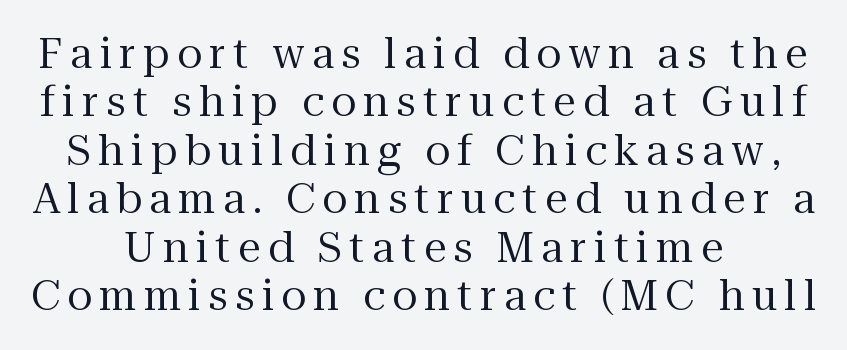
{"serif": "yes", "italic": "no", "bold": "no", "weight": "regular", "width": "normal", "stroke_contrast": "medium", "x_height": "medium", "monospaced": "no", "underline": "no", "align": "center", "line_spacing_ratio": 1.18, "glyph_px": 41}
